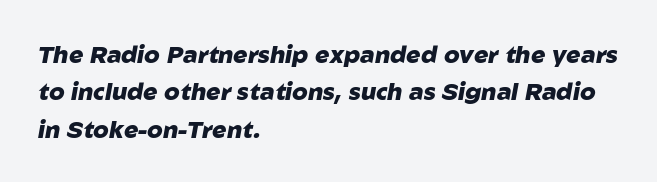
{"italic": "yes", "lean": "right", "slant_degrees": 10, "bold": "yes", "underline": "no", "align": "left", "line_spacing": "normal", "line_spacing_ratio": 1.56, "letter_spacing": "normal", "letter_spacing_em": 0.0, "glyph_px": 24}
